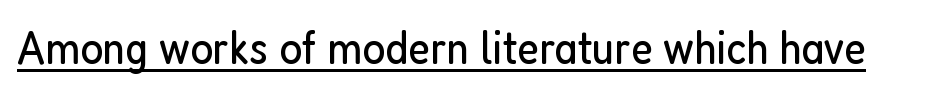
The image shows 48 px regular-weight, condensed sans-serif type, upright; set normal letter spacing, underlined; low stroke contrast and a medium x-height.
